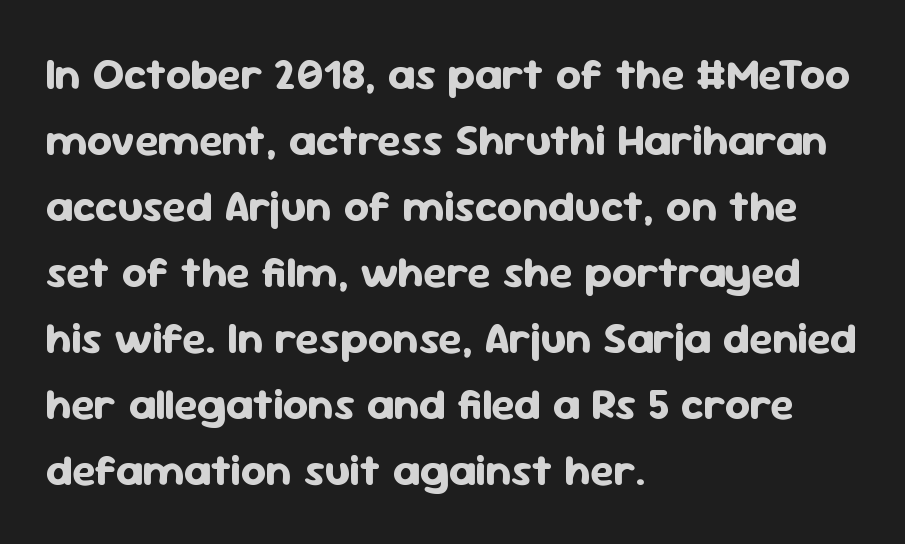
The image shows 44 px bold sans-serif type, upright; set left-aligned, normal line spacing (1.5x), normal letter spacing, not underlined; low stroke contrast and a medium x-height.
